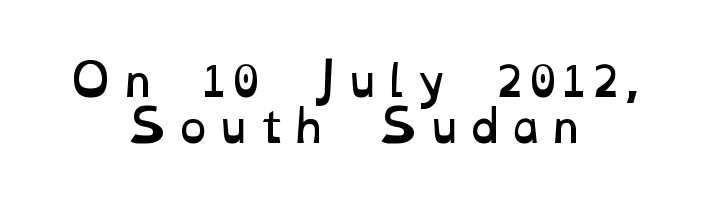
The image shows 43 px regular-weight, wide type; set centered, tight line spacing (1.06x), not underlined; low stroke contrast and a medium x-height.
